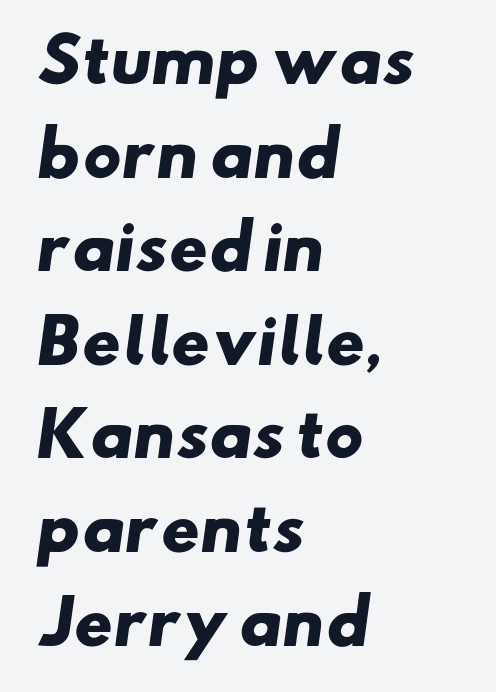
{"serif": "no", "bold": "yes", "weight": "heavy", "width": "wide", "stroke_contrast": "low", "x_height": "small", "monospaced": "no", "underline": "no", "align": "left", "line_spacing": "normal", "line_spacing_ratio": 1.56, "letter_spacing": "normal", "letter_spacing_em": 0.0, "glyph_px": 60}
